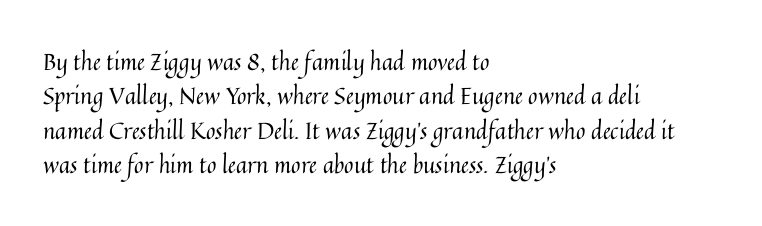
Q: Is the text bold? A: No.
Q: Is the text underlined? A: No.
Q: How is the paragraph aligned? A: Left-aligned.
Q: Is the spacing between letters normal or unusually wide? A: Normal.
Q: Is the spacing between lines tight, normal or loose? A: Normal.
